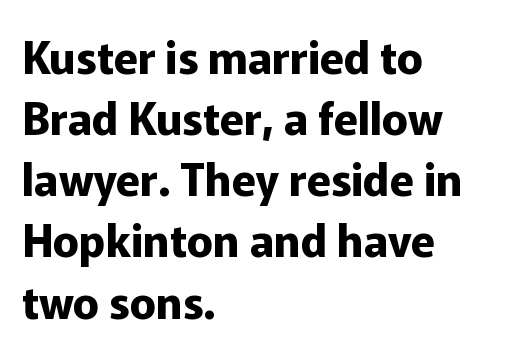
{"serif": "no", "italic": "no", "bold": "yes", "weight": "bold", "width": "normal", "stroke_contrast": "low", "x_height": "medium", "monospaced": "no", "underline": "no", "align": "left", "line_spacing": "normal", "line_spacing_ratio": 1.39, "letter_spacing": "normal", "letter_spacing_em": 0.0, "glyph_px": 44}
